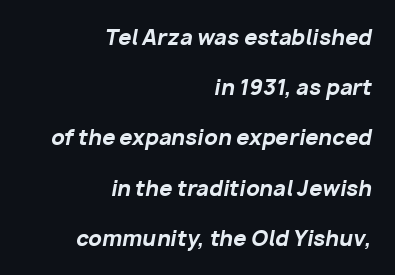
The image shows 21 px bold type, italic (leaning right); set right-aligned, loose line spacing (2.39x), normal letter spacing, not underlined.
